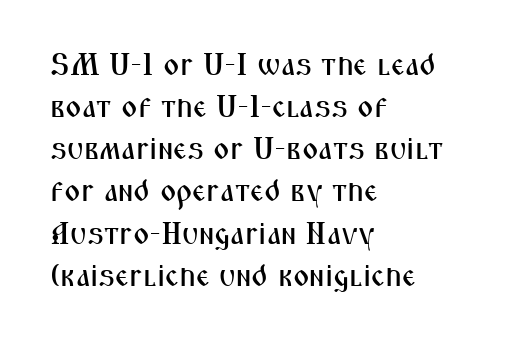
Q: Is the text italic (slanted)? A: No, it is upright.
Q: Is the typeface a serif or a sans-serif typeface? A: Sans-serif.
Q: Is the text underlined? A: No.
Q: How is the paragraph aligned? A: Left-aligned.
Q: Is the spacing between letters normal or unusually wide? A: Normal.
Q: Is the spacing between lines tight, normal or loose? A: Normal.
Q: Width (condensed, normal, or wide)? A: Condensed.
Q: Stroke contrast? A: Medium.
Q: x-height? A: Medium.
Q: Monospaced? A: No.
